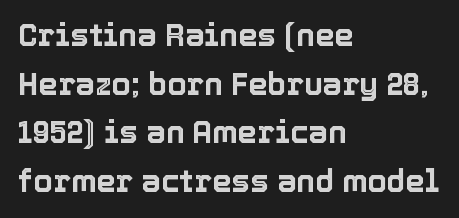
Q: Is the text italic (slanted)? A: No, it is upright.
Q: Is the text underlined? A: No.
Q: How is the paragraph aligned? A: Left-aligned.
Q: Is the spacing between letters normal or unusually wide? A: Normal.
Q: Is the spacing between lines tight, normal or loose? A: Normal.
Q: Width (condensed, normal, or wide)? A: Normal.
Q: x-height? A: Medium.
Q: Monospaced? A: No.
